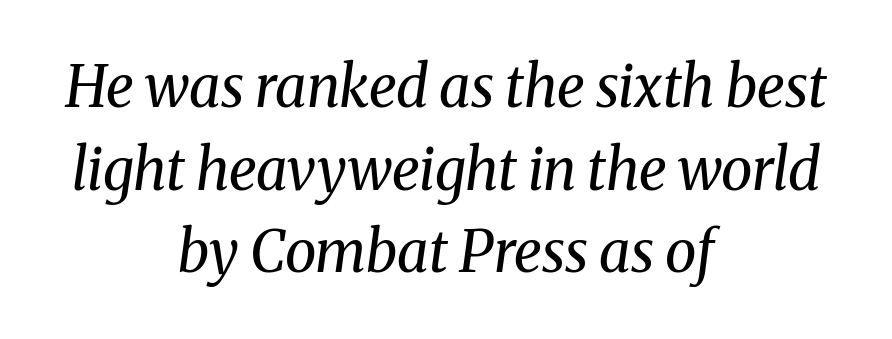
{"serif": "yes", "italic": "yes", "lean": "right", "slant_degrees": 8, "bold": "no", "weight": "regular", "width": "normal", "stroke_contrast": "medium", "x_height": "medium", "monospaced": "no", "underline": "no", "align": "center", "line_spacing": "normal", "line_spacing_ratio": 1.45, "letter_spacing": "normal", "letter_spacing_em": 0.0, "glyph_px": 57}
